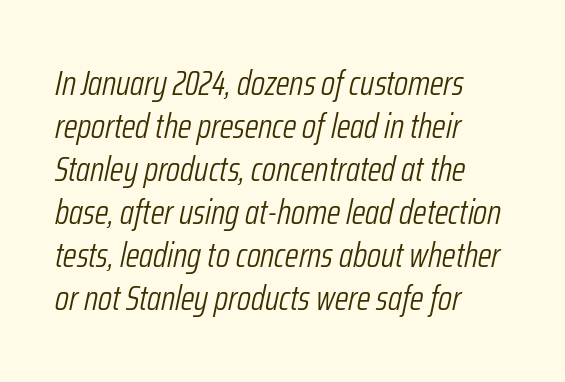
{"italic": "yes", "lean": "right", "slant_degrees": 12, "bold": "no", "weight": "light", "width": "condensed", "stroke_contrast": "low", "x_height": "medium", "monospaced": "no", "underline": "no", "align": "left", "line_spacing_ratio": 1.23, "letter_spacing": "normal", "letter_spacing_em": 0.0, "glyph_px": 35}
